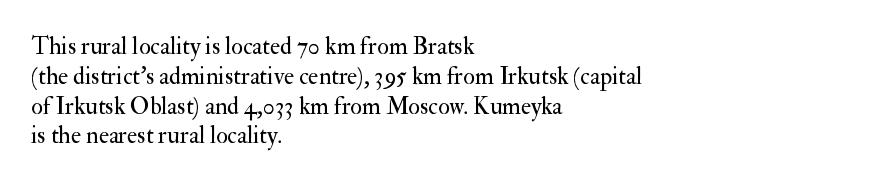
The image shows 24 px text type, upright; set left-aligned, line spacing 1.24x, normal letter spacing, not underlined.
